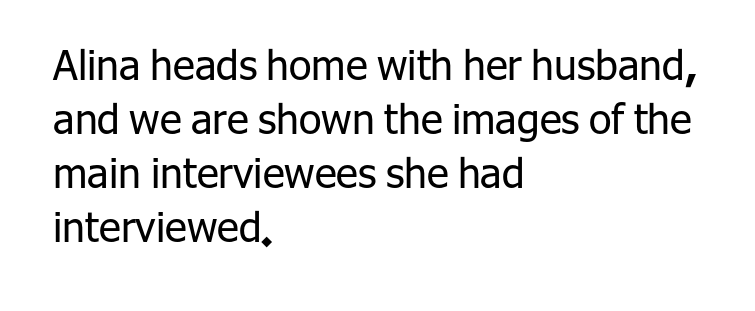
Horizontal alignment here is leftward, the default for most running prose. Each word holds together tightly as a unit, with standard inter-letter gaps. Students, observe: this is what conventionally led text looks like. The passage shown is not bold in any degree.
